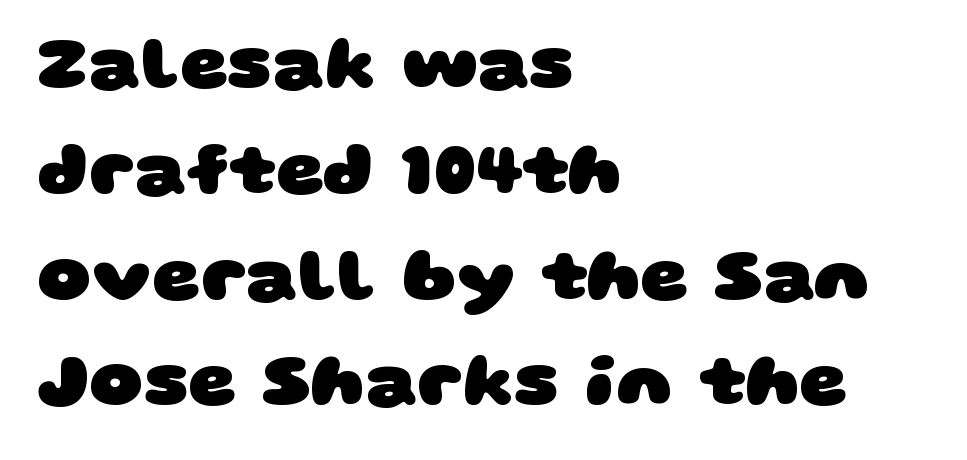
Q: Is the text bold? A: Yes.
Q: Is the typeface a serif or a sans-serif typeface? A: Sans-serif.
Q: Is the text underlined? A: No.
Q: How is the paragraph aligned? A: Left-aligned.
Q: Is the spacing between letters normal or unusually wide? A: Normal.
Q: Is the spacing between lines tight, normal or loose? A: Normal.
Q: Width (condensed, normal, or wide)? A: Wide.
Q: Stroke contrast? A: Low.
Q: x-height? A: Large.
Q: Monospaced? A: No.
